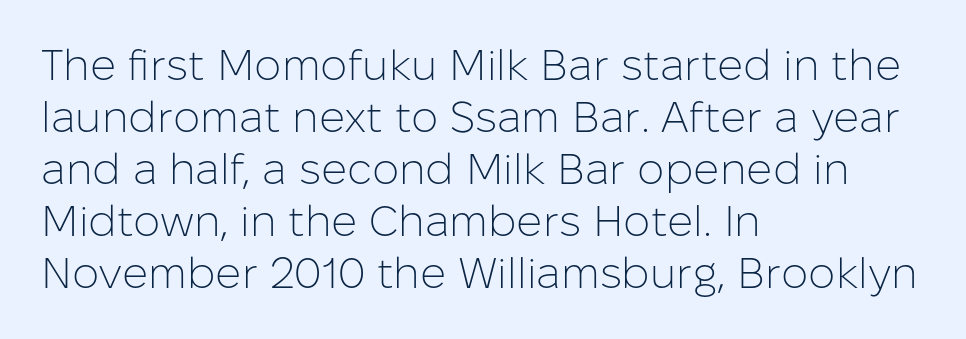
The image shows 43 px light sans-serif type, upright; set left-aligned, line spacing 1.21x, normal letter spacing, not underlined; low stroke contrast and a medium x-height.
